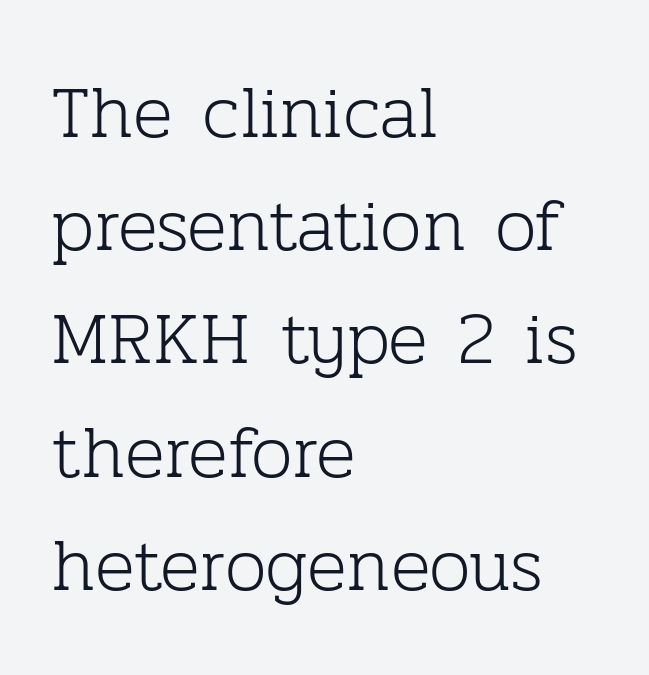
Q: Is the text bold? A: No.
Q: Is the text italic (slanted)? A: No, it is upright.
Q: Is the typeface a serif or a sans-serif typeface? A: Serif.
Q: Is the text underlined? A: No.
Q: How is the paragraph aligned? A: Left-aligned.
Q: Is the spacing between letters normal or unusually wide? A: Normal.
Q: Is the spacing between lines tight, normal or loose? A: Normal.
Q: Width (condensed, normal, or wide)? A: Normal.
Q: Stroke contrast? A: Low.
Q: x-height? A: Medium.
Q: Monospaced? A: No.
